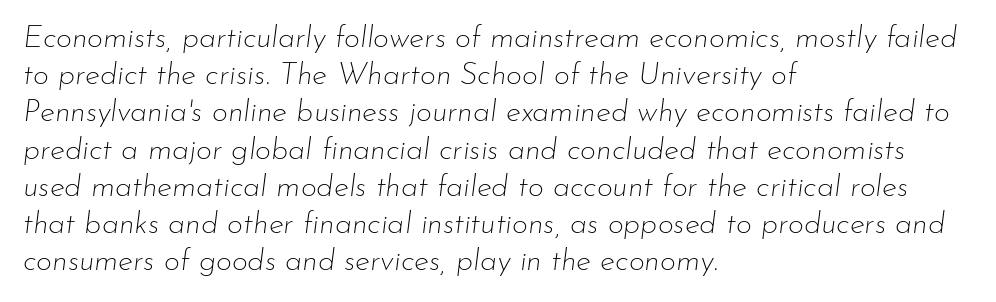
Has an underline been added? It has not. The specimen reads as italic at a glance. Is the block centered? No — it sits flush against the left margin. This is not heavy type; no bold has been used.
